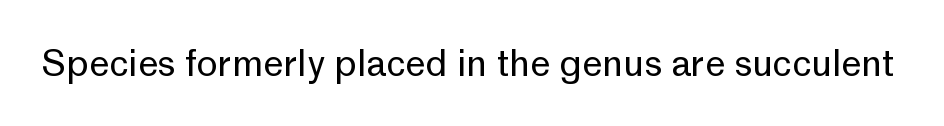
{"serif": "no", "italic": "no", "bold": "no", "weight": "regular", "width": "normal", "stroke_contrast": "low", "x_height": "medium", "monospaced": "no", "underline": "no", "letter_spacing": "normal", "letter_spacing_em": 0.0, "glyph_px": 36}
